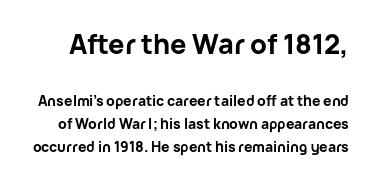
Q: Is the text bold? A: Yes.
Q: Is the text italic (slanted)? A: No, it is upright.
Q: Is the text underlined? A: No.
Q: Is the spacing between letters normal or unusually wide? A: Normal.
Q: Is the spacing between lines tight, normal or loose? A: Normal.
Q: Which block of text is set in a larger size, the first (top) or the second (bottom)? A: The first (top) one.
